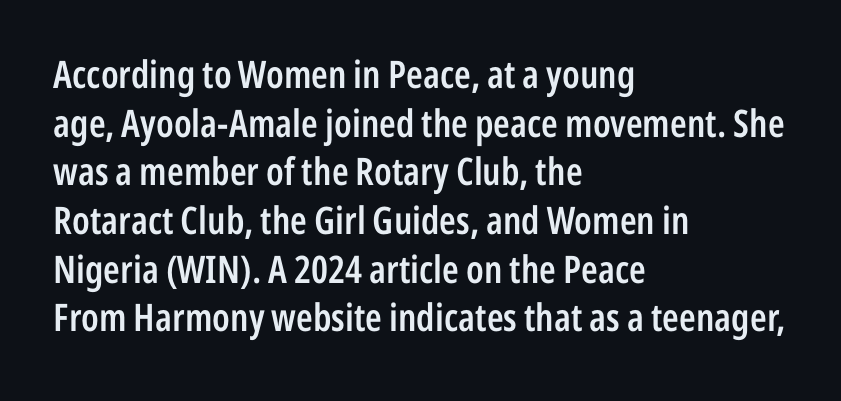
The image shows 38 px semibold, condensed sans-serif type, upright; set left-aligned, normal line spacing (1.28x), normal letter spacing, not underlined; low stroke contrast and a medium x-height.
